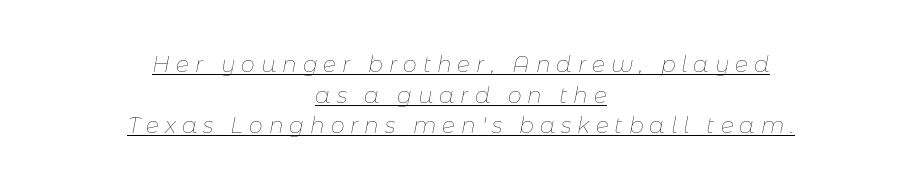
The typeface has the unassuming heft of standard copy or less. Quick note: italic. Beneath each row of characters lies a ruled line. The gaps between neighbouring characters are conspicuously large. Horizontal bands of white between lines are of average thickness. Line starts and ends both wander, symmetrically.
